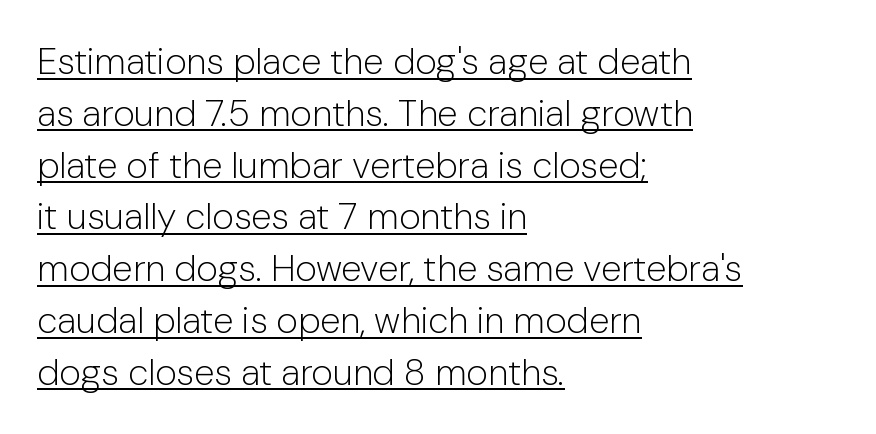
Q: Is the text bold? A: No.
Q: Is the text italic (slanted)? A: No, it is upright.
Q: Is the typeface a serif or a sans-serif typeface? A: Sans-serif.
Q: Is the text underlined? A: Yes.
Q: How is the paragraph aligned? A: Left-aligned.
Q: Is the spacing between letters normal or unusually wide? A: Normal.
Q: Is the spacing between lines tight, normal or loose? A: Normal.
Q: Width (condensed, normal, or wide)? A: Normal.
Q: Stroke contrast? A: Low.
Q: x-height? A: Medium.
Q: Monospaced? A: No.
